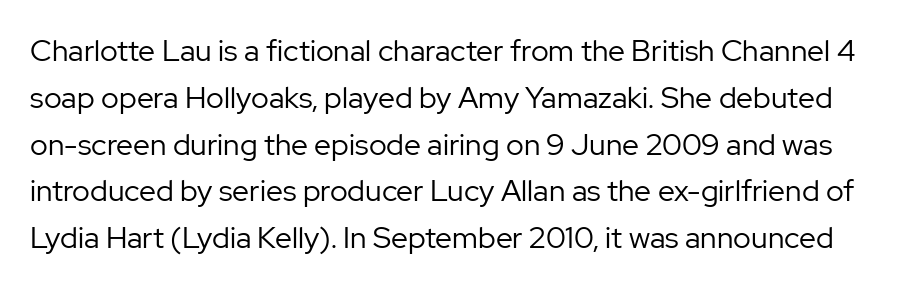
Q: Is the text bold? A: No.
Q: Is the text italic (slanted)? A: No, it is upright.
Q: Is the typeface a serif or a sans-serif typeface? A: Sans-serif.
Q: Is the text underlined? A: No.
Q: Is the spacing between letters normal or unusually wide? A: Normal.
Q: Is the spacing between lines tight, normal or loose? A: Normal.
Q: Width (condensed, normal, or wide)? A: Normal.
Q: Stroke contrast? A: Low.
Q: x-height? A: Medium.
Q: Monospaced? A: No.
